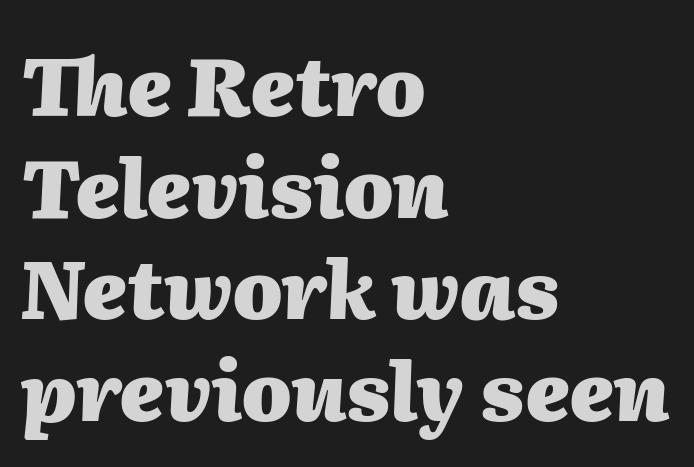
Q: Is the text bold? A: Yes.
Q: Is the text italic (slanted)? A: Yes, it leans right by about 2 degrees.
Q: Is the text underlined? A: No.
Q: How is the paragraph aligned? A: Left-aligned.
Q: Is the spacing between letters normal or unusually wide? A: Normal.
Q: Is the spacing between lines tight, normal or loose? A: Normal.
Q: Width (condensed, normal, or wide)? A: Normal.
Q: Stroke contrast? A: Medium.
Q: x-height? A: Medium.
Q: Monospaced? A: No.
